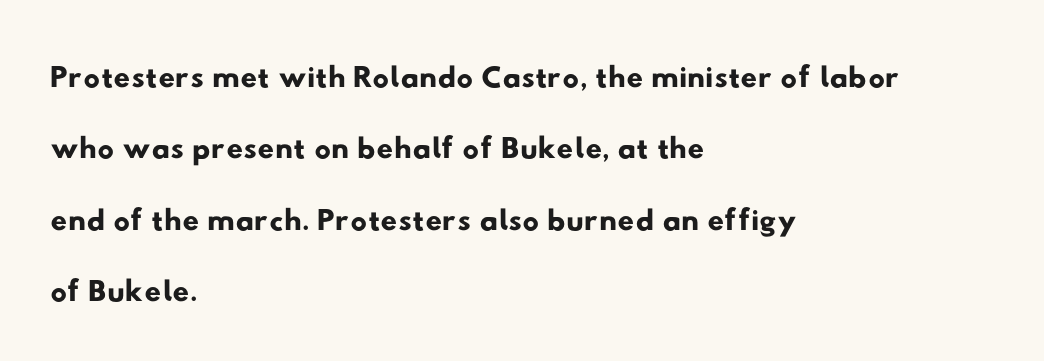
Q: Is the typeface a serif or a sans-serif typeface? A: Sans-serif.
Q: Is the text underlined? A: No.
Q: How is the paragraph aligned? A: Left-aligned.
Q: Is the spacing between letters normal or unusually wide? A: Normal.
Q: Is the spacing between lines tight, normal or loose? A: Normal.
Q: Width (condensed, normal, or wide)? A: Wide.
Q: Stroke contrast? A: Low.
Q: x-height? A: Small.
Q: Monospaced? A: No.
